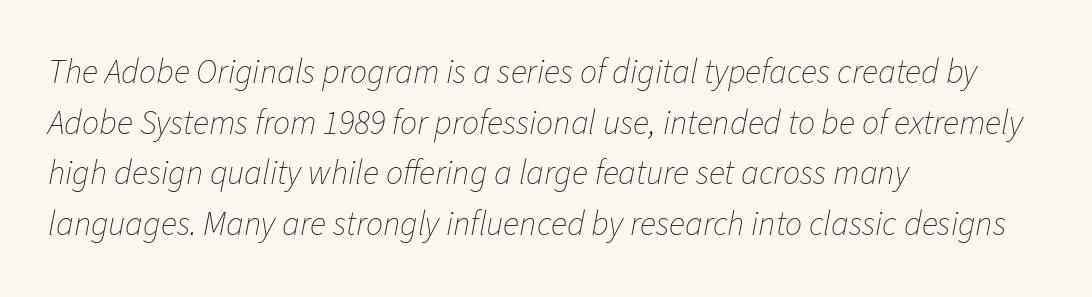
This block has exactly the height ordinary leading produces. A typesetter would mark this as italic. Casual observation: everything's shoved over to the left. The font sits on the lighter half of the weight spectrum, regular included. Underlining? Definitely not there. These lines keep a tight, regular rhythm from letter to letter.
